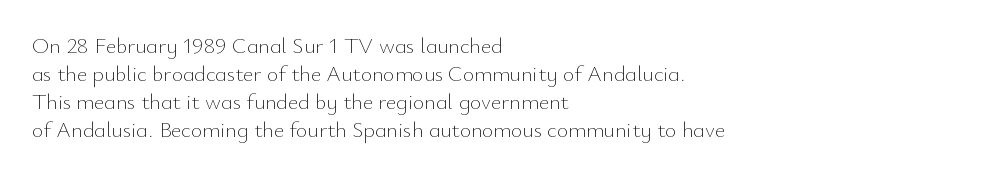
{"italic": "no", "bold": "no", "underline": "no", "align": "left", "line_spacing": "normal", "line_spacing_ratio": 1.28, "letter_spacing": "normal", "letter_spacing_em": 0.0, "glyph_px": 22}
